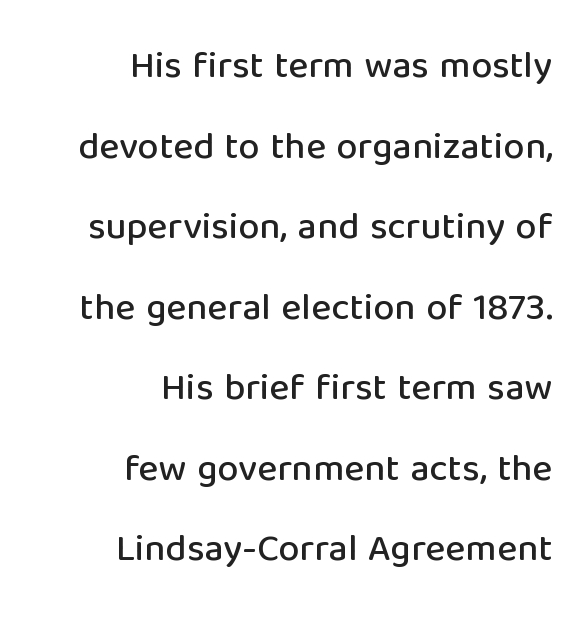
{"serif": "no", "italic": "no", "width": "normal", "stroke_contrast": "low", "x_height": "medium", "monospaced": "no", "underline": "no", "align": "right", "line_spacing": "loose", "line_spacing_ratio": 2.12, "letter_spacing": "normal", "letter_spacing_em": 0.0, "glyph_px": 38}
